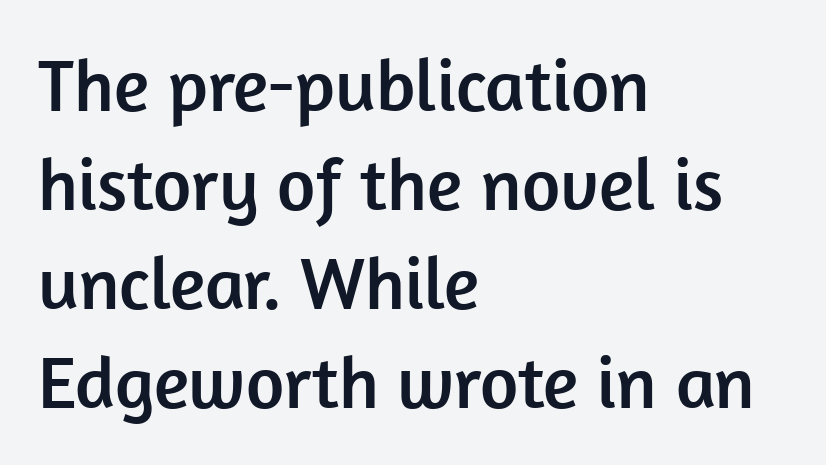
This is roman type, the default non-slanted kind. Is the block centered? No — it sits flush against the left margin. Is this a fixed-width face? No — the glyphs have proportional, varying widths. The letterforms sit shoulder to shoulder at normal distance.
